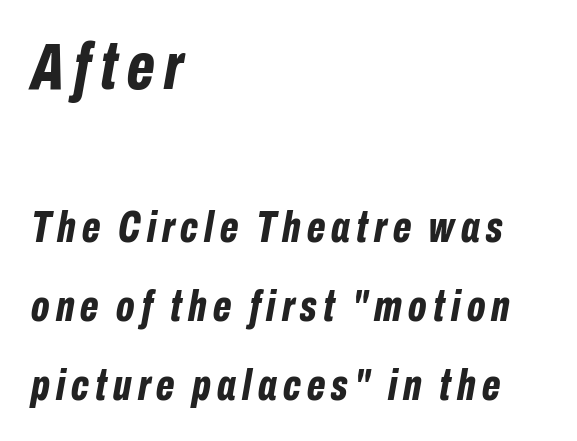
Size contrast runs from large at the top to small at the bottom. Horizontal alignment here is leftward, the default for most running prose. Do the characters align in a grid? No, the font is proportional. Heft: maximum for text — a bold.
